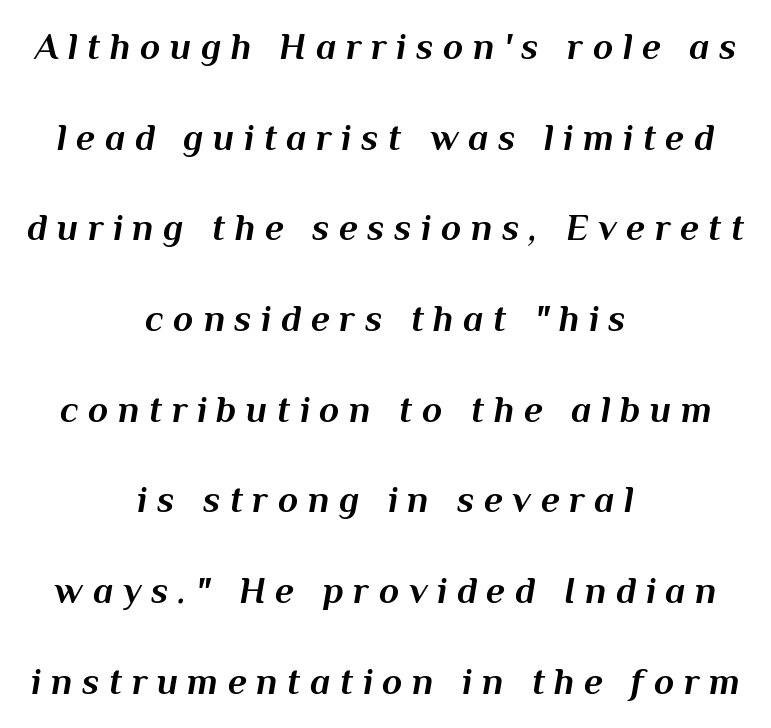
The image shows 37 px bold type, italic (leaning right); set centered, loose line spacing (2.45x), unusually wide letter spacing (+0.26 em), not underlined; medium stroke contrast and a medium x-height.
